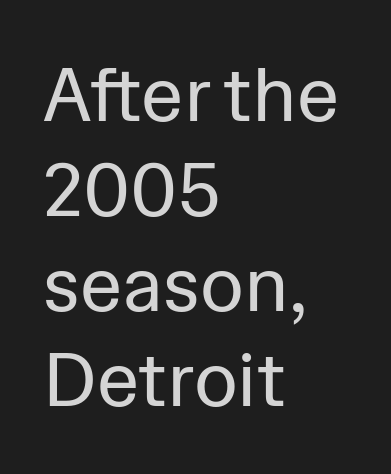
The text was rendered using a sans face with plain stroke endings. The text block is weighted toward the left margin, trailing off unevenly rightward. Note the varied advance widths — an 'i' is clearly narrower than an 'm'. You could call the tracking neutral — neither tight nor loose.
